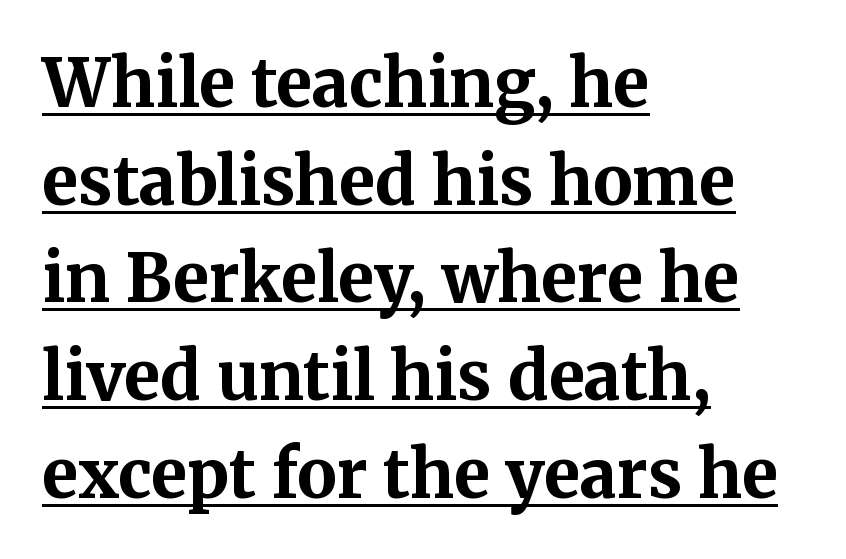
The image shows 66 px bold serif type, upright; set left-aligned, normal line spacing (1.48x), normal letter spacing, underlined; medium stroke contrast and a medium x-height.
